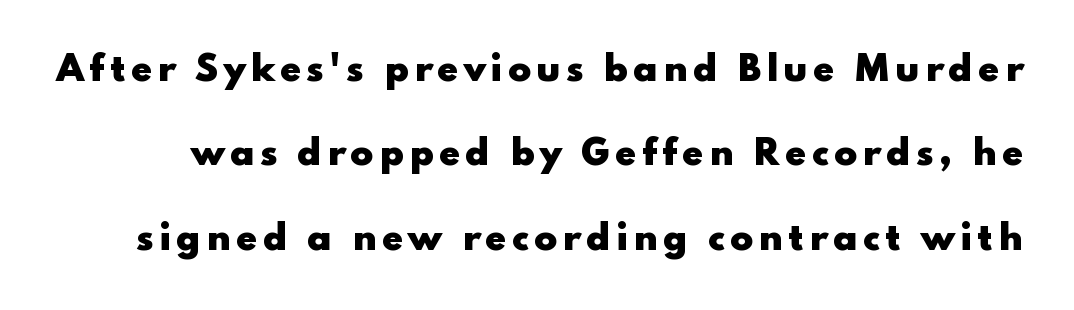
Bold? Absolutely — the strokes are thick and heavy. These lines were composed using upright roman letters. Spacing verdict: proportional, widths tailored to each character. Only glyphs here, with clear space below each row. Unlike a traditional serif, this face leaves its strokes unadorned.
